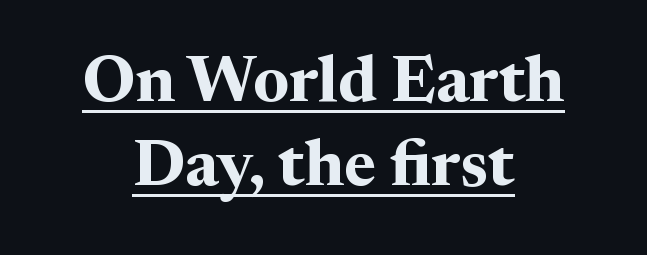
Q: Is the text bold? A: Yes.
Q: Is the text italic (slanted)? A: No, it is upright.
Q: Is the typeface a serif or a sans-serif typeface? A: Serif.
Q: Is the text underlined? A: Yes.
Q: How is the paragraph aligned? A: Centered.
Q: Is the spacing between letters normal or unusually wide? A: Normal.
Q: Is the spacing between lines tight, normal or loose? A: Normal.
Q: Width (condensed, normal, or wide)? A: Normal.
Q: Stroke contrast? A: Medium.
Q: x-height? A: Medium.
Q: Monospaced? A: No.
